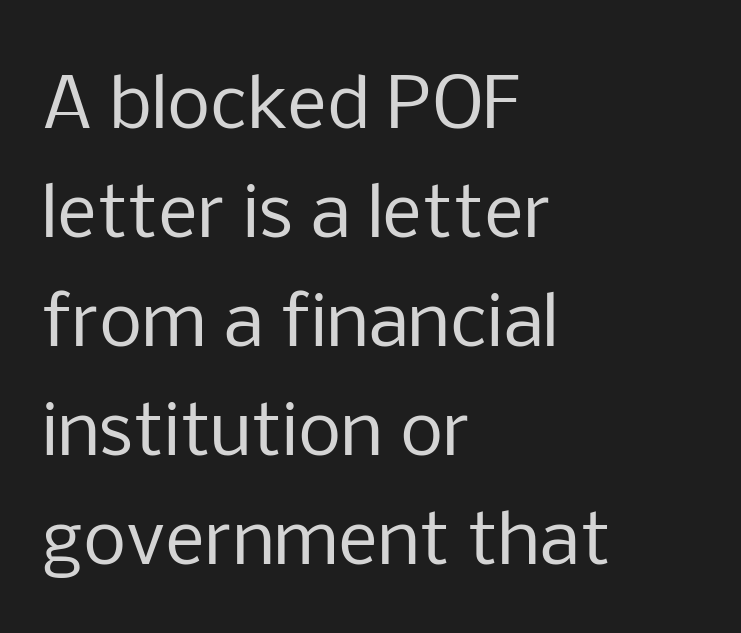
Q: Is the text bold? A: No.
Q: Is the text italic (slanted)? A: No, it is upright.
Q: Is the typeface a serif or a sans-serif typeface? A: Sans-serif.
Q: Is the text underlined? A: No.
Q: How is the paragraph aligned? A: Left-aligned.
Q: Is the spacing between letters normal or unusually wide? A: Normal.
Q: Is the spacing between lines tight, normal or loose? A: Normal.
Q: Width (condensed, normal, or wide)? A: Normal.
Q: Stroke contrast? A: Low.
Q: x-height? A: Medium.
Q: Monospaced? A: No.
